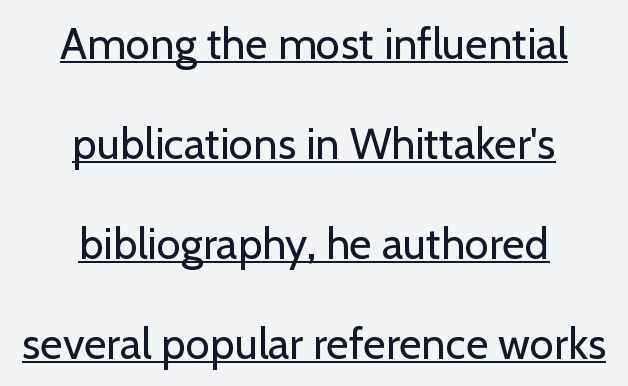
Q: Is the text bold? A: No.
Q: Is the text italic (slanted)? A: No, it is upright.
Q: Is the typeface a serif or a sans-serif typeface? A: Sans-serif.
Q: Is the text underlined? A: Yes.
Q: How is the paragraph aligned? A: Centered.
Q: Is the spacing between letters normal or unusually wide? A: Normal.
Q: Is the spacing between lines tight, normal or loose? A: Loose.
Q: Width (condensed, normal, or wide)? A: Normal.
Q: Stroke contrast? A: Low.
Q: x-height? A: Medium.
Q: Monospaced? A: No.
